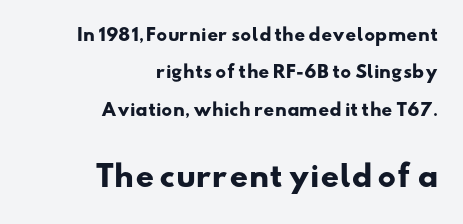
{"serif": "no", "bold": "yes", "weight": "heavy", "width": "wide", "stroke_contrast": "low", "x_height": "small", "monospaced": "no", "underline": "no", "align": "right", "line_spacing": "loose", "line_spacing_ratio": 2.2, "letter_spacing": "normal", "letter_spacing_em": 0.0, "larger_block": "second", "size_ratio": 1.71, "glyph_px": 29}
